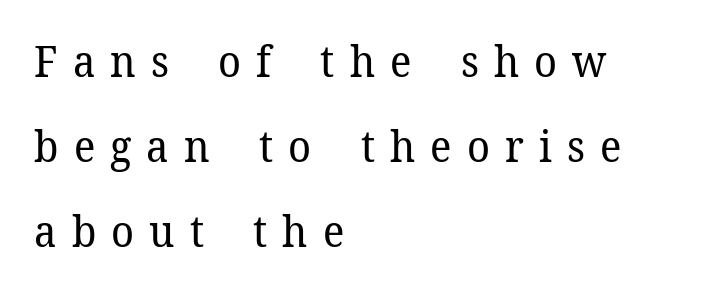
Q: Is the text bold? A: No.
Q: Is the text italic (slanted)? A: No, it is upright.
Q: Is the typeface a serif or a sans-serif typeface? A: Serif.
Q: Is the text underlined? A: No.
Q: How is the paragraph aligned? A: Left-aligned.
Q: Is the spacing between letters normal or unusually wide? A: Unusually wide.
Q: Is the spacing between lines tight, normal or loose? A: Loose.
Q: Width (condensed, normal, or wide)? A: Normal.
Q: Stroke contrast? A: Low.
Q: x-height? A: Medium.
Q: Monospaced? A: No.
